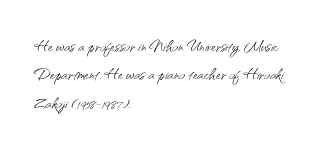
Evenly set lines give the paragraph a standard silhouette. Students, note that the glyphs here touch the page at normal intervals. Typeset ragged right — the left edge is the straight one.
